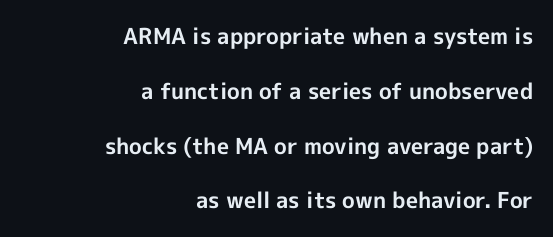
The image shows 22 px bold type, upright; set right-aligned, loose line spacing (2.49x), normal letter spacing, not underlined.
